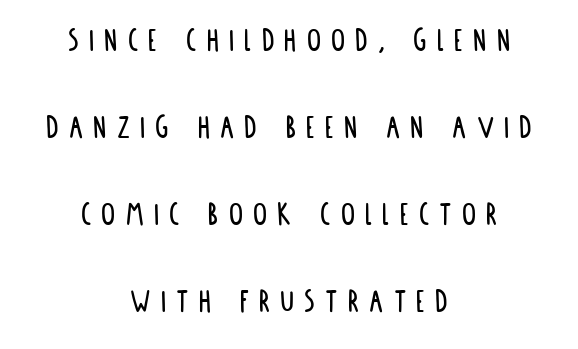
The image shows 35 px condensed sans-serif type, upright; set centered, loose line spacing (2.49x), unusually wide letter spacing (+0.29 em), not underlined; low stroke contrast and a large x-height.
